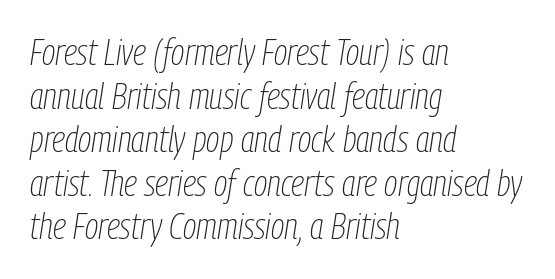
{"italic": "yes", "lean": "right", "slant_degrees": 9, "bold": "no", "weight": "thin", "width": "condensed", "stroke_contrast": "low", "x_height": "medium", "monospaced": "no", "underline": "no", "align": "left", "line_spacing_ratio": 1.21, "letter_spacing": "normal", "letter_spacing_em": 0.0, "glyph_px": 36}
